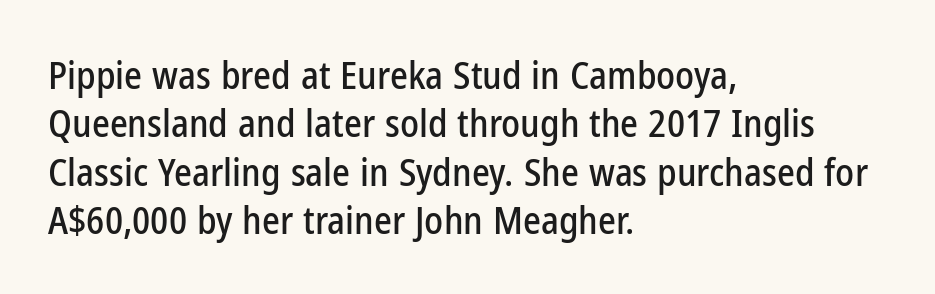
{"serif": "no", "italic": "no", "width": "condensed", "stroke_contrast": "low", "x_height": "medium", "monospaced": "no", "underline": "no", "align": "left", "line_spacing": "normal", "line_spacing_ratio": 1.27, "letter_spacing": "normal", "letter_spacing_em": 0.0, "glyph_px": 38}
